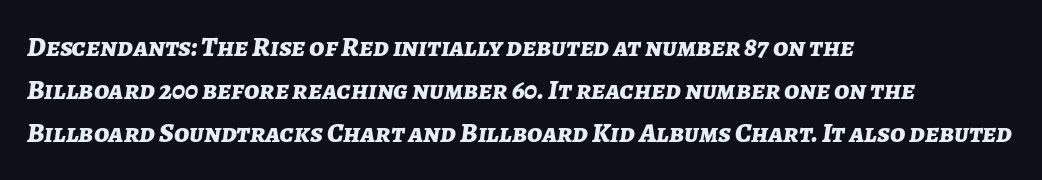
The image shows 28 px bold type, italic (leaning right); set left-aligned, normal line spacing (1.54x), normal letter spacing, not underlined; low stroke contrast and a medium x-height.
